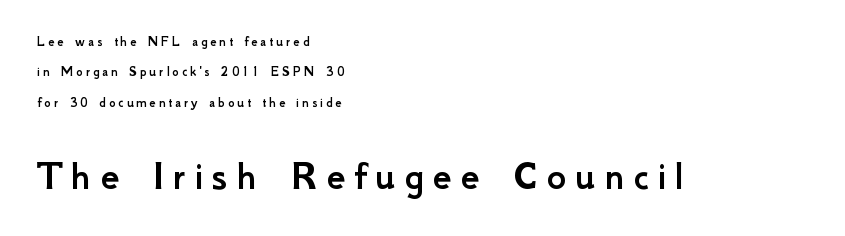
Q: Is the text italic (slanted)? A: No, it is upright.
Q: Is the typeface a serif or a sans-serif typeface? A: Sans-serif.
Q: Is the text underlined? A: No.
Q: How is the paragraph aligned? A: Left-aligned.
Q: Is the spacing between letters normal or unusually wide? A: Unusually wide.
Q: Is the spacing between lines tight, normal or loose? A: Loose.
Q: Which block of text is set in a larger size, the first (top) or the second (bottom)? A: The second (bottom) one.
Q: Width (condensed, normal, or wide)? A: Normal.
Q: Stroke contrast? A: Low.
Q: x-height? A: Small.
Q: Monospaced? A: No.
